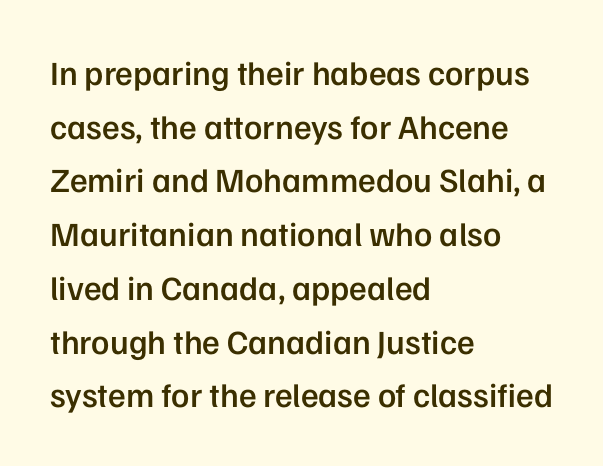
Tracking value appears to be zero — textbook default spacing. Line beginnings align vertically; line endings do not. These lines are rendered in a variable-pitch font. Font category for this specimen: sans-serif. Weight check: semibold — heavier than regular, not quite bold. This is the regular roman posture of the typeface.
